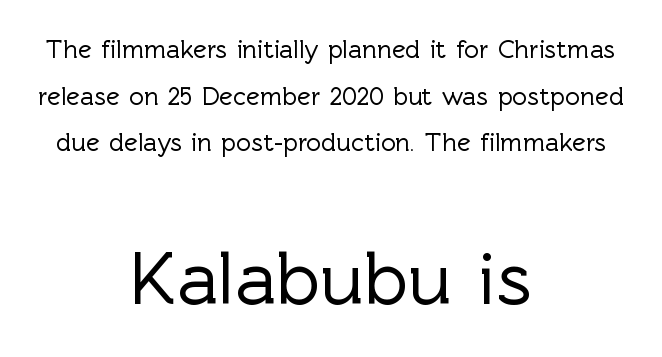
Anything drawn beneath the words? Only blank space. The passage shown has conventional tracking throughout. Characters remain perfectly vertical along every line. A sans-serif font was chosen for this passage.
